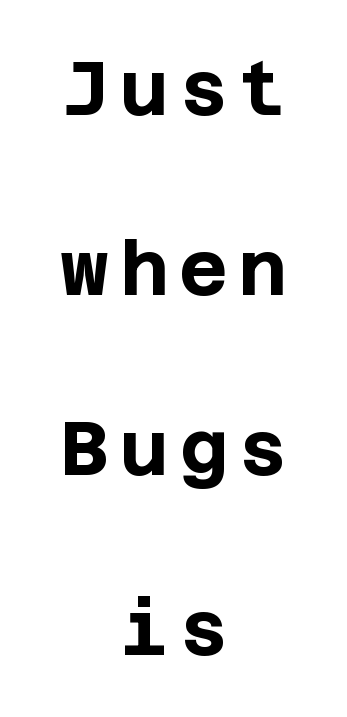
Q: Is the text bold? A: Yes.
Q: Is the text italic (slanted)? A: No, it is upright.
Q: Is the typeface a serif or a sans-serif typeface? A: Sans-serif.
Q: Is the text underlined? A: No.
Q: How is the paragraph aligned? A: Centered.
Q: Is the spacing between lines tight, normal or loose? A: Loose.
Q: Width (condensed, normal, or wide)? A: Normal.
Q: Stroke contrast? A: Low.
Q: x-height? A: Large.
